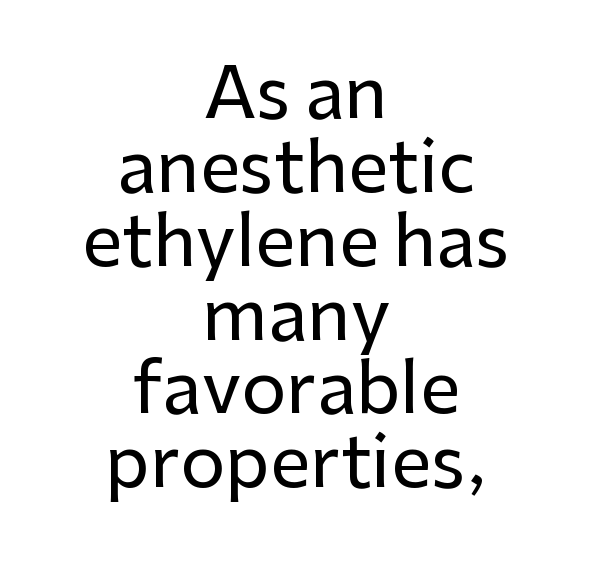
{"serif": "no", "italic": "no", "width": "normal", "stroke_contrast": "low", "x_height": "medium", "monospaced": "no", "underline": "no", "align": "center", "line_spacing": "tight", "line_spacing_ratio": 1.04, "letter_spacing": "normal", "letter_spacing_em": 0.0, "glyph_px": 71}
